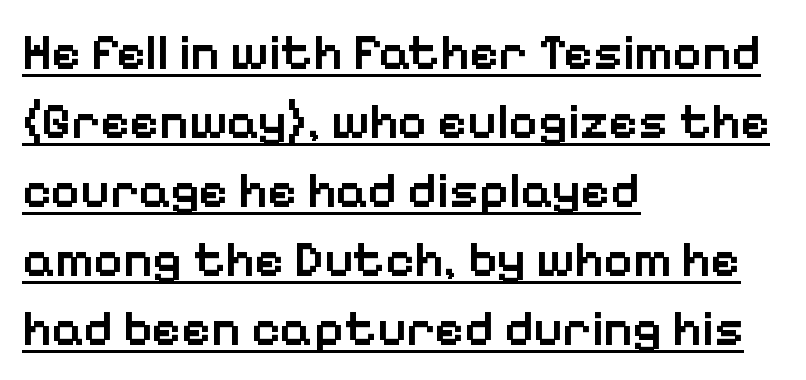
The image shows 50 px semibold sans-serif type, upright; set left-aligned, normal line spacing (1.38x), normal letter spacing, underlined; low stroke contrast and a medium x-height.
